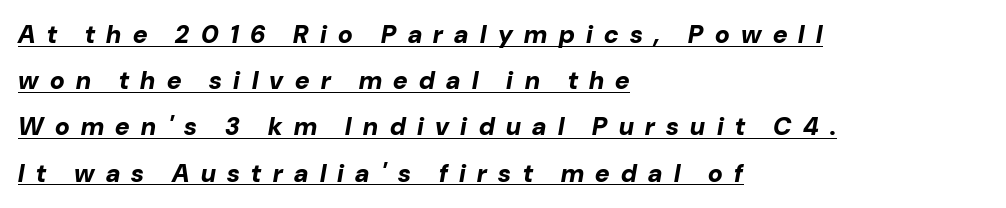
{"italic": "yes", "lean": "right", "slant_degrees": 10, "bold": "yes", "underline": "yes", "align": "left", "line_spacing_ratio": 1.85, "letter_spacing": "wide", "letter_spacing_em": 0.46, "glyph_px": 25}
